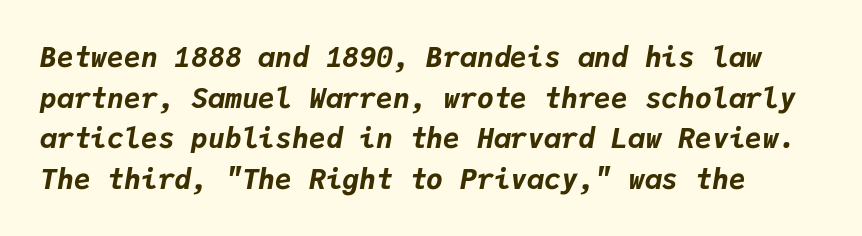
Q: Is the text bold? A: Yes.
Q: Is the text italic (slanted)? A: Yes, it leans right by about 9 degrees.
Q: Is the text underlined? A: No.
Q: Is the spacing between letters normal or unusually wide? A: Normal.
Q: Is the spacing between lines tight, normal or loose? A: Normal.
Q: Width (condensed, normal, or wide)? A: Normal.
Q: Stroke contrast? A: Low.
Q: x-height? A: Medium.
Q: Monospaced? A: Yes.
